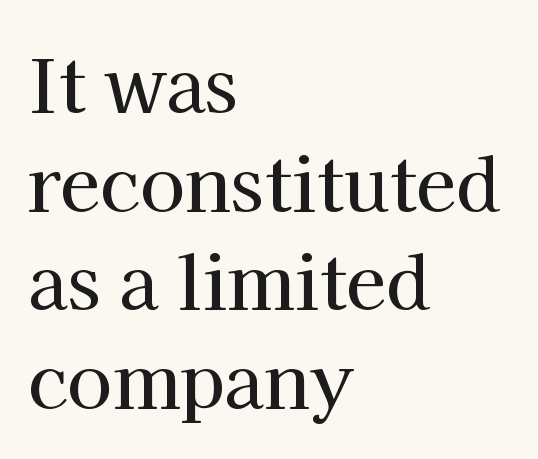
{"serif": "yes", "italic": "no", "width": "normal", "stroke_contrast": "high", "x_height": "medium", "monospaced": "no", "underline": "no", "align": "left", "line_spacing": "normal", "line_spacing_ratio": 1.35, "letter_spacing": "normal", "letter_spacing_em": 0.0, "glyph_px": 73}
